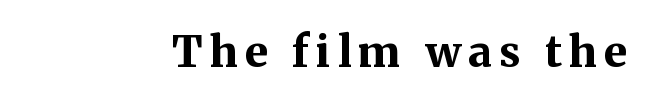
Proportional: the letters do not fall into vertical columns. Italic: no, the glyphs are upright roman. Descender tails drop into unmarked territory. Letterform terminals end in serifs throughout the passage. Notice how thick the strokes are: this is what a full bold looks like.
